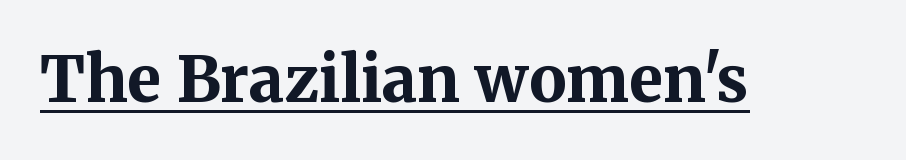
Q: Is the text bold? A: Yes.
Q: Is the text italic (slanted)? A: No, it is upright.
Q: Is the typeface a serif or a sans-serif typeface? A: Serif.
Q: Is the text underlined? A: Yes.
Q: Is the spacing between letters normal or unusually wide? A: Normal.
Q: Width (condensed, normal, or wide)? A: Normal.
Q: Stroke contrast? A: Medium.
Q: x-height? A: Medium.
Q: Monospaced? A: No.
